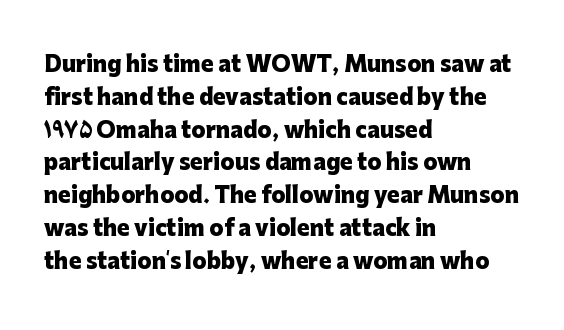
Weight check: bold — yes, fully. This rendering features lettering with no underline. This is the regular roman posture of the typeface. Is there much room between lines? A standard amount, neither cramped nor airy. No extra tracking has been applied to these lines. The rag falls on the right side of this text block.
